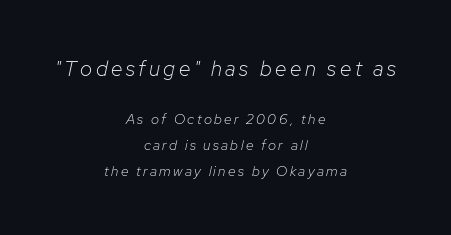
Q: Is the text bold? A: No.
Q: Is the text italic (slanted)? A: Yes, it leans right by about 12 degrees.
Q: Is the text underlined? A: No.
Q: How is the paragraph aligned? A: Centered.
Q: Which block of text is set in a larger size, the first (top) or the second (bottom)? A: The first (top) one.
